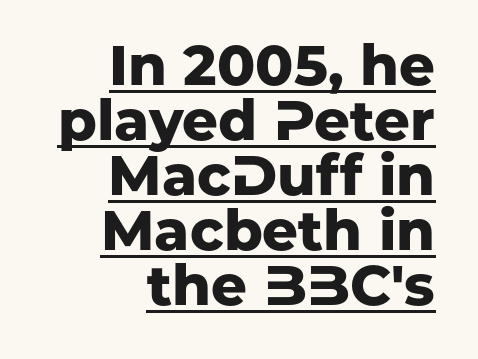
The image shows 56 px heavy sans-serif type, upright; set right-aligned, tight line spacing (0.98x), normal letter spacing, underlined; low stroke contrast and a medium x-height.
